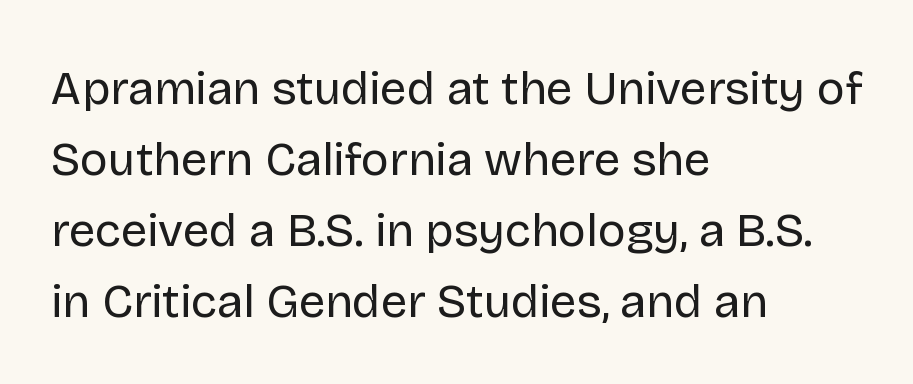
{"serif": "no", "italic": "no", "bold": "no", "weight": "regular", "width": "normal", "stroke_contrast": "low", "x_height": "large", "monospaced": "no", "underline": "no", "align": "left", "line_spacing": "normal", "line_spacing_ratio": 1.51, "letter_spacing": "normal", "letter_spacing_em": 0.0, "glyph_px": 47}
